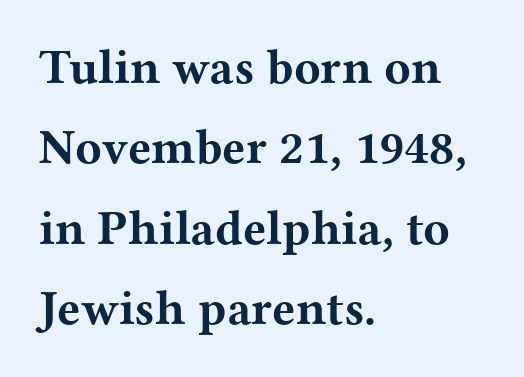
Little horizontal feet cap the strokes, marking this as serif type. Spacing verdict: proportional, widths tailored to each character. It's the straight-up-and-down kind of type. Line spacing here is normal.
